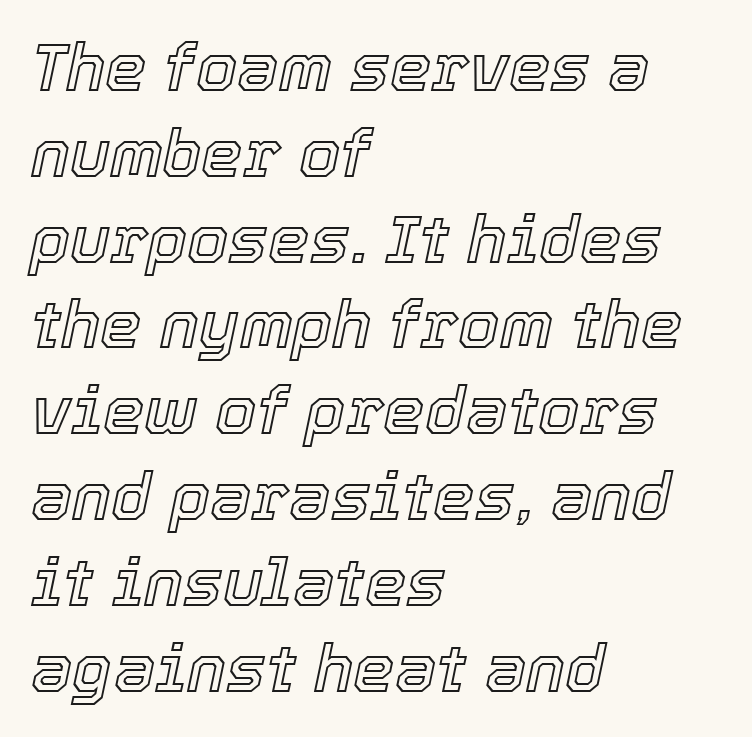
Would a proofreader flag this as italicized? Yes. Nothing unusual about the tracking: characters are spaced as the font intends. Each row of text sits above clean, open space. These lines are set flush left with a ragged right edge. Reading down the column, the eye jumps a familiar distance to each next line.
